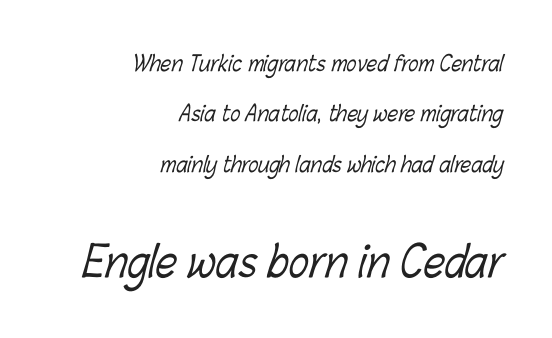
{"bold": "no", "weight": "light", "width": "condensed", "stroke_contrast": "low", "x_height": "medium", "monospaced": "no", "underline": "no", "align": "right", "line_spacing": "loose", "line_spacing_ratio": 2.4, "letter_spacing": "normal", "letter_spacing_em": 0.0, "larger_block": "second", "size_ratio": 2.0, "glyph_px": 42}
